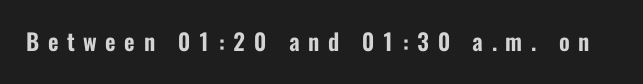
Q: Is the text italic (slanted)? A: No, it is upright.
Q: Is the text underlined? A: No.
Q: Is the spacing between letters normal or unusually wide? A: Unusually wide.
